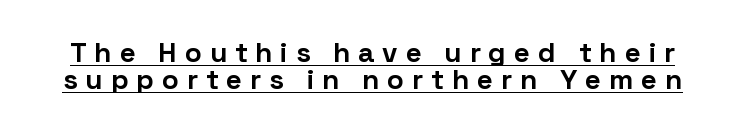
The image shows 28 px bold sans-serif type, upright; set tight line spacing (0.96x), unusually wide letter spacing (+0.28 em), underlined; low stroke contrast and a medium x-height.
